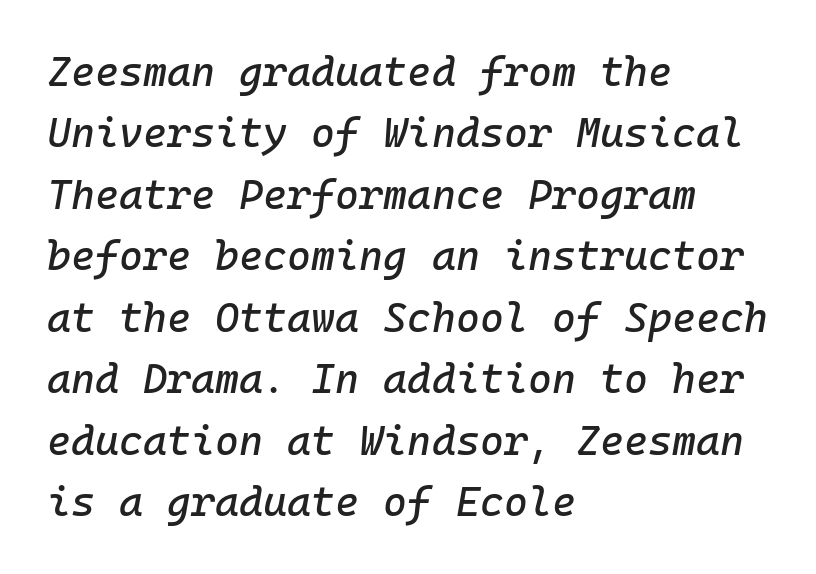
The image shows 41 px text type, italic (leaning right), monospaced; set left-aligned, normal line spacing (1.5x), normal letter spacing, not underlined; low stroke contrast and a medium x-height.
